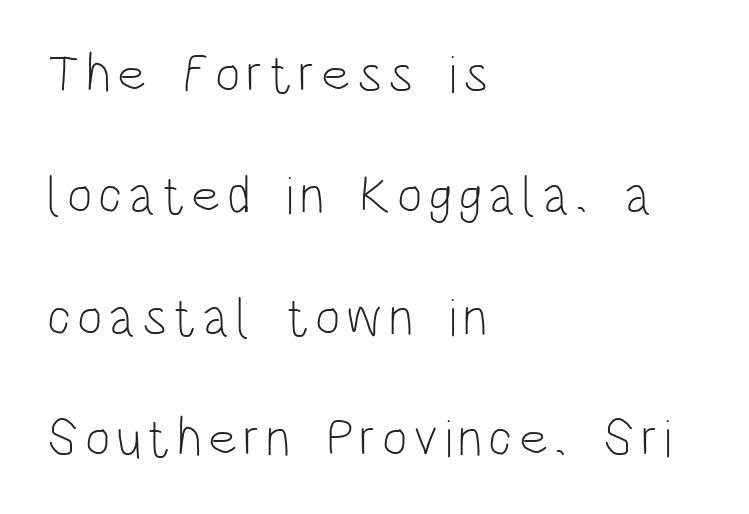
{"serif": "no", "italic": "no", "bold": "no", "weight": "light", "width": "condensed", "stroke_contrast": "low", "x_height": "large", "monospaced": "no", "underline": "no", "align": "left", "line_spacing": "loose", "line_spacing_ratio": 2.25, "glyph_px": 54}
